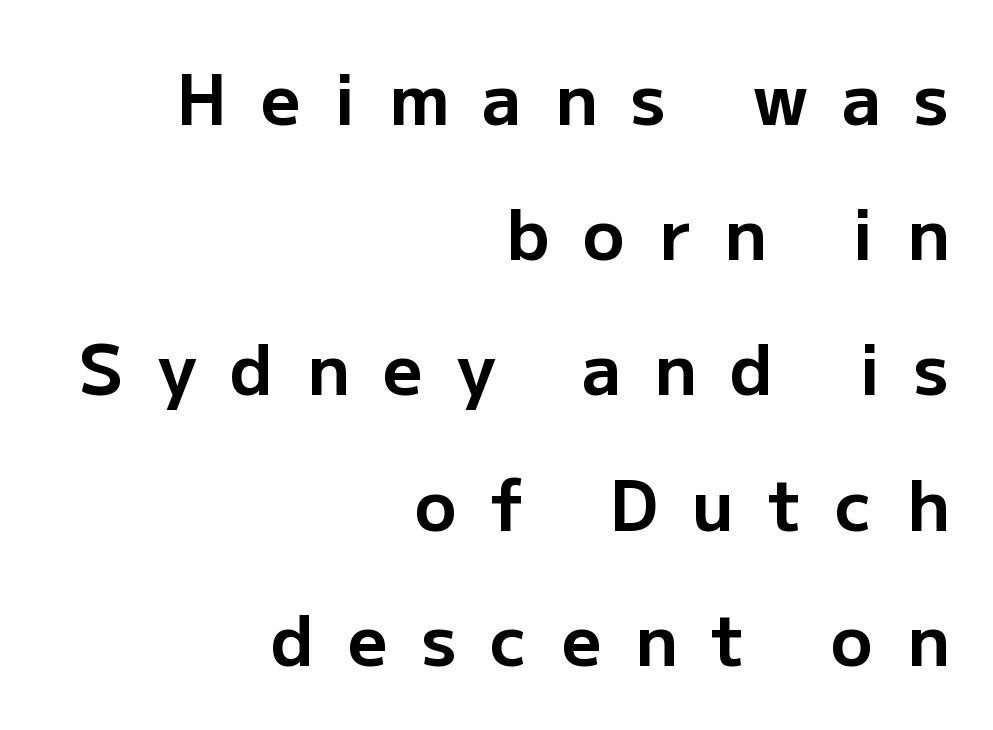
{"serif": "no", "italic": "no", "bold": "yes", "weight": "bold", "width": "normal", "stroke_contrast": "low", "x_height": "medium", "monospaced": "no", "underline": "no", "align": "right", "line_spacing": "loose", "line_spacing_ratio": 1.96, "letter_spacing": "wide", "letter_spacing_em": 0.49, "glyph_px": 69}
